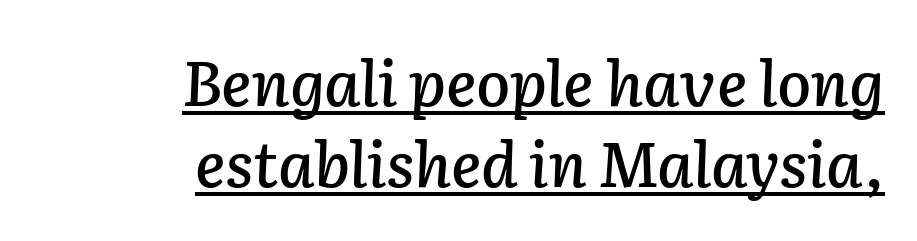
Q: Is the text italic (slanted)? A: Yes, it leans right by about 2 degrees.
Q: Is the text underlined? A: Yes.
Q: How is the paragraph aligned? A: Right-aligned.
Q: Is the spacing between letters normal or unusually wide? A: Normal.
Q: Is the spacing between lines tight, normal or loose? A: Normal.
Q: Width (condensed, normal, or wide)? A: Normal.
Q: Stroke contrast? A: Low.
Q: x-height? A: Medium.
Q: Monospaced? A: No.
